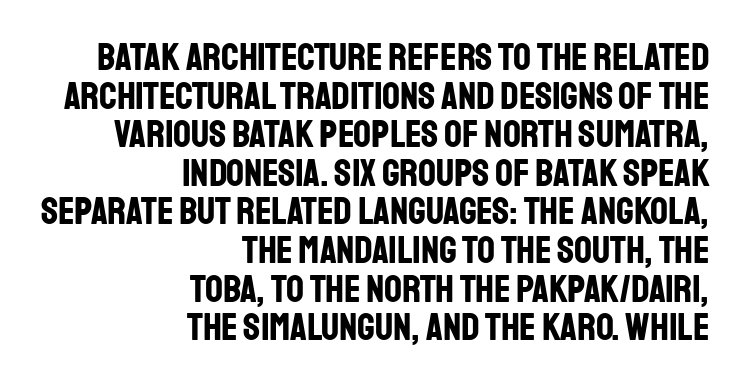
The tracking reads as untouched default to a designer's eye. Observe the absence of serifs on each vertical stroke in this sample. A clean baseline with only descenders dipping below it. Cramped leading. Heavy, bold letterforms.
